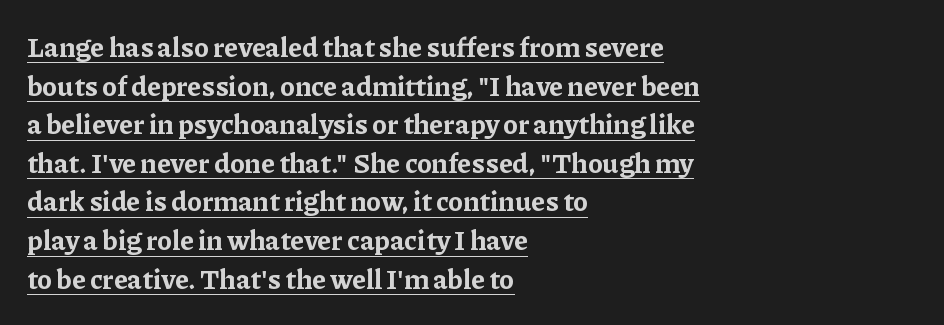
{"italic": "no", "bold": "yes", "underline": "yes", "align": "left", "line_spacing": "normal", "line_spacing_ratio": 1.43, "letter_spacing": "normal", "letter_spacing_em": 0.0, "glyph_px": 27}
